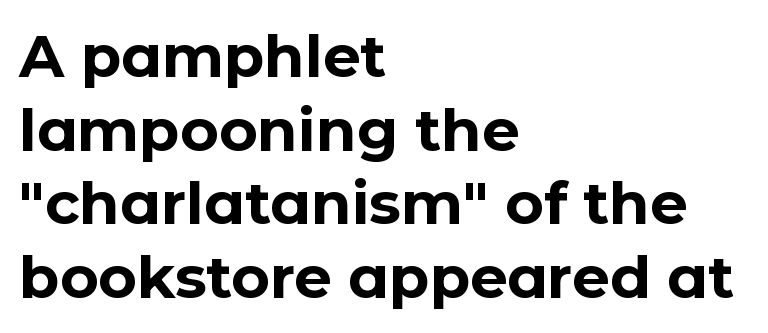
Q: Is the text bold? A: Yes.
Q: Is the text italic (slanted)? A: No, it is upright.
Q: Is the typeface a serif or a sans-serif typeface? A: Sans-serif.
Q: Is the text underlined? A: No.
Q: How is the paragraph aligned? A: Left-aligned.
Q: Is the spacing between letters normal or unusually wide? A: Normal.
Q: Is the spacing between lines tight, normal or loose? A: Normal.
Q: Width (condensed, normal, or wide)? A: Normal.
Q: Stroke contrast? A: Low.
Q: x-height? A: Medium.
Q: Monospaced? A: No.
